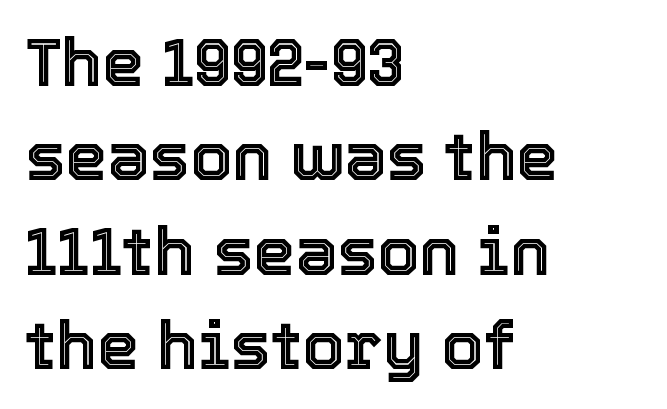
Descenders hang freely into open space. Students, observe: this is what conventionally led text looks like. All the whitespace from short lines collects on the right. Designer's note — italics off, roman on. The letters advance in unequal steps, a hallmark of proportional type. There is no visible air inserted between adjacent glyphs.
